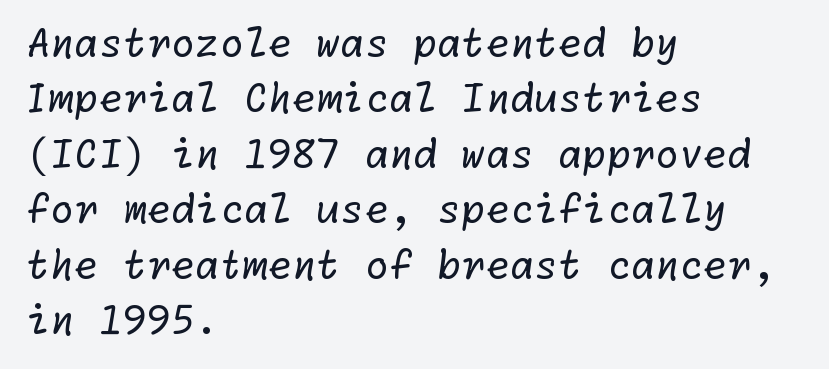
{"serif": "no", "bold": "no", "weight": "regular", "width": "normal", "stroke_contrast": "low", "x_height": "medium", "underline": "no", "align": "left", "line_spacing": "normal", "line_spacing_ratio": 1.42, "letter_spacing": "normal", "letter_spacing_em": 0.0, "glyph_px": 39}
